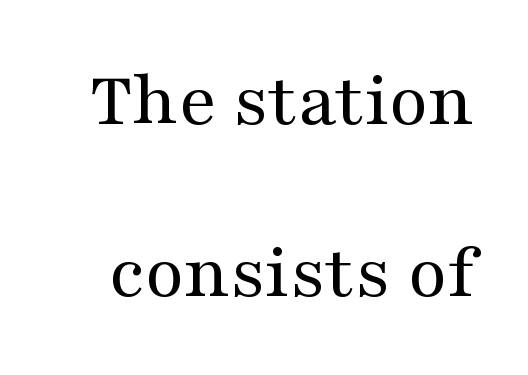
Q: Is the text bold? A: No.
Q: Is the text italic (slanted)? A: No, it is upright.
Q: Is the typeface a serif or a sans-serif typeface? A: Serif.
Q: Is the text underlined? A: No.
Q: Is the spacing between letters normal or unusually wide? A: Normal.
Q: Is the spacing between lines tight, normal or loose? A: Loose.
Q: Width (condensed, normal, or wide)? A: Wide.
Q: Stroke contrast? A: Medium.
Q: x-height? A: Medium.
Q: Monospaced? A: No.
